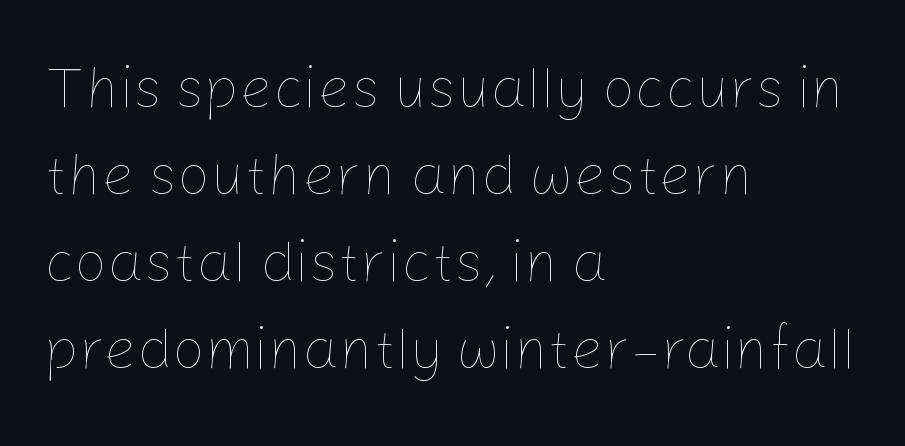
The type sits square on the baseline with zero lean. Character widths vary here, with narrow letters taking less room than wide ones. This block has exactly the height ordinary leading produces. Short note: letters normally spaced. Decoration check: the copy has no underline.
